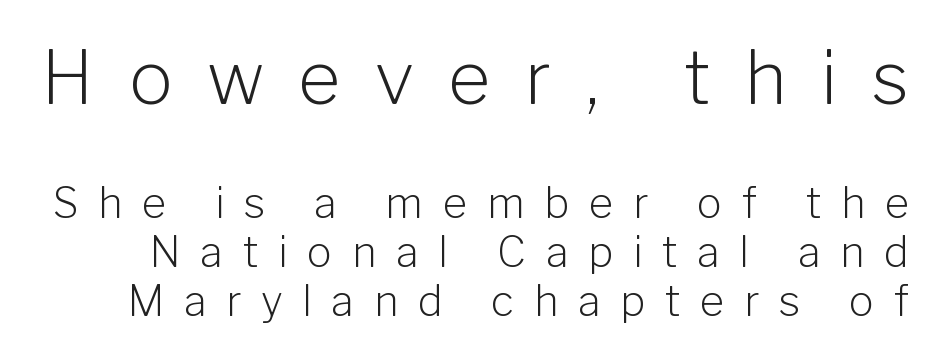
The image shows 73 px light sans-serif type, upright; set line spacing 1.17x, unusually wide letter spacing (+0.47 em), not underlined; the first (top) block is 1.74x larger; low stroke contrast and a medium x-height.
